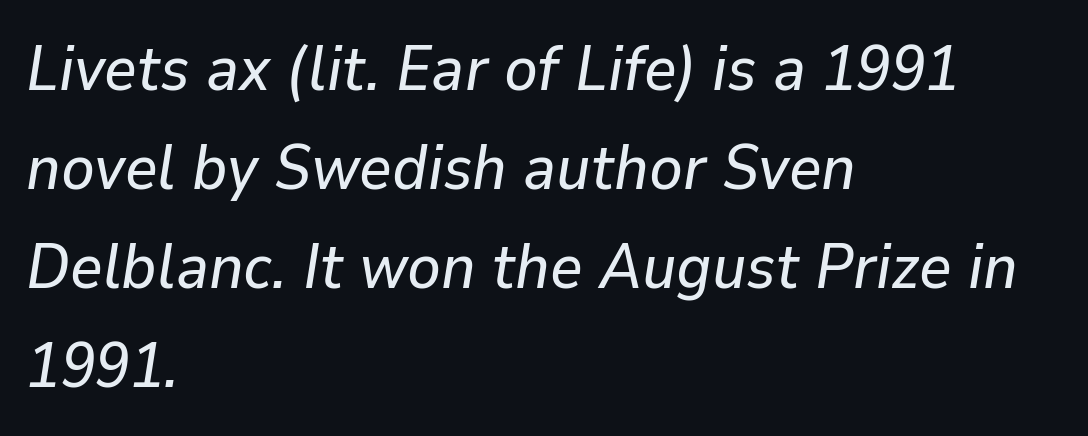
Every row of glyphs begins at an identical x-position on the left. Is the type slanted? Yes — the strokes lean at a clear angle. This rendering features lettering with no underline. Here the glyphs are tracked normally, forming tight word shapes.
